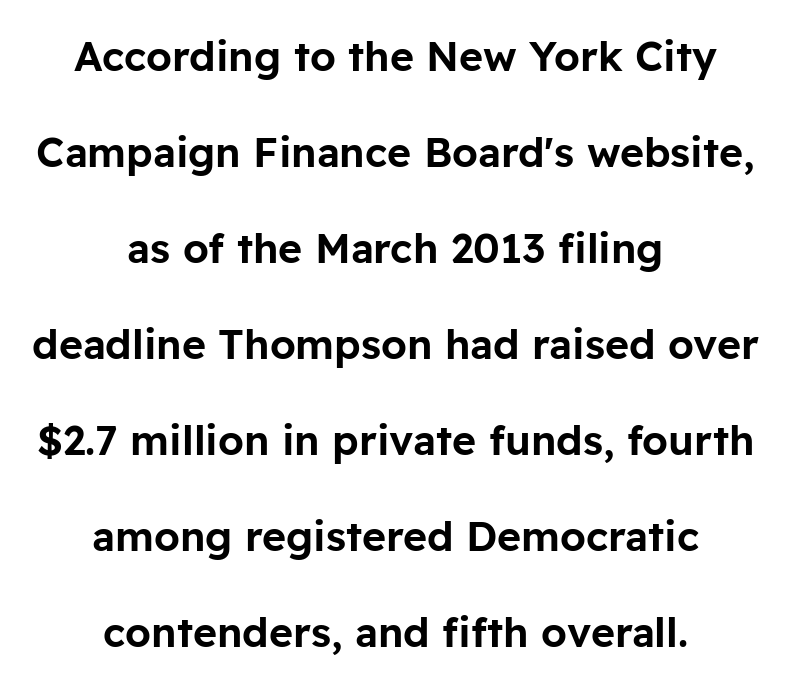
Q: Is the text italic (slanted)? A: No, it is upright.
Q: Is the typeface a serif or a sans-serif typeface? A: Sans-serif.
Q: Is the text underlined? A: No.
Q: How is the paragraph aligned? A: Centered.
Q: Is the spacing between letters normal or unusually wide? A: Normal.
Q: Is the spacing between lines tight, normal or loose? A: Loose.
Q: Width (condensed, normal, or wide)? A: Normal.
Q: Stroke contrast? A: Low.
Q: x-height? A: Medium.
Q: Monospaced? A: No.
